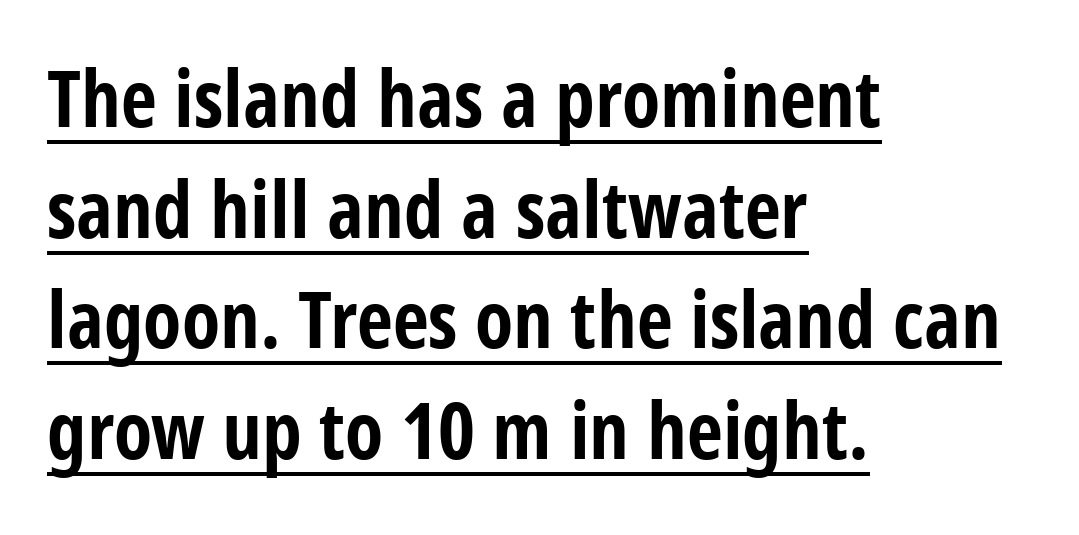
Q: Is the text bold? A: Yes.
Q: Is the text italic (slanted)? A: No, it is upright.
Q: Is the typeface a serif or a sans-serif typeface? A: Sans-serif.
Q: Is the text underlined? A: Yes.
Q: How is the paragraph aligned? A: Left-aligned.
Q: Is the spacing between letters normal or unusually wide? A: Normal.
Q: Is the spacing between lines tight, normal or loose? A: Normal.
Q: Width (condensed, normal, or wide)? A: Condensed.
Q: Stroke contrast? A: Low.
Q: x-height? A: Large.
Q: Monospaced? A: No.
